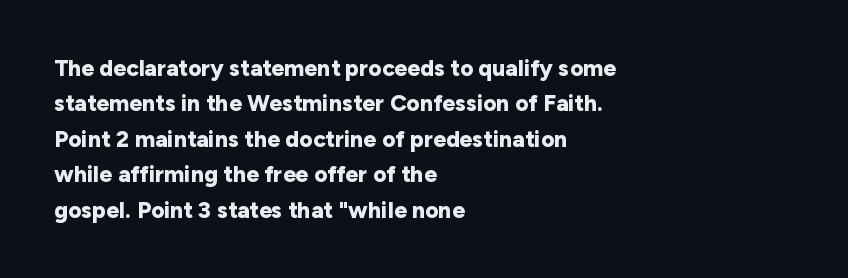
{"italic": "no", "bold": "yes", "underline": "no", "align": "left", "line_spacing": "normal", "line_spacing_ratio": 1.54, "letter_spacing": "normal", "letter_spacing_em": 0.0, "glyph_px": 23}
